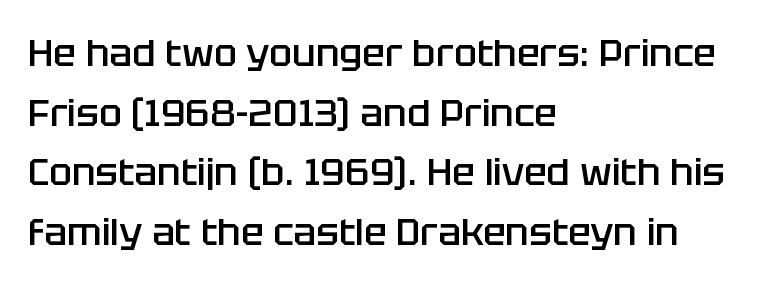
The face used here is proportionally spaced, like ordinary book or web type. Nobody drew a line under any word here. Each letter's strokes conclude bluntly, with no projecting serifs. Italic: no, the glyphs are upright roman. The rows are spaced the way most documents space them.
